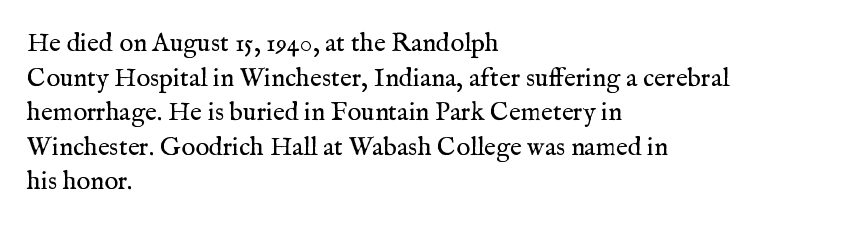
No chunkiness to these letters — they're not bold. A classic flush-left, rag-right setting is used for this passage. One glance says typical: line gaps are just what's usual. The letters sit at their default tracking, neither squeezed nor spread.
